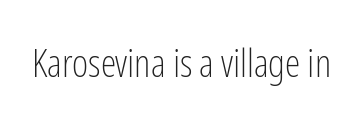
In terms of posture, this sample is upright. The tracking reads as untouched default to a designer's eye. This rendering features lettering with no underline. The passage shown is typed in a proportional face where columns would drift. This is not heavy type; no bold has been used.
